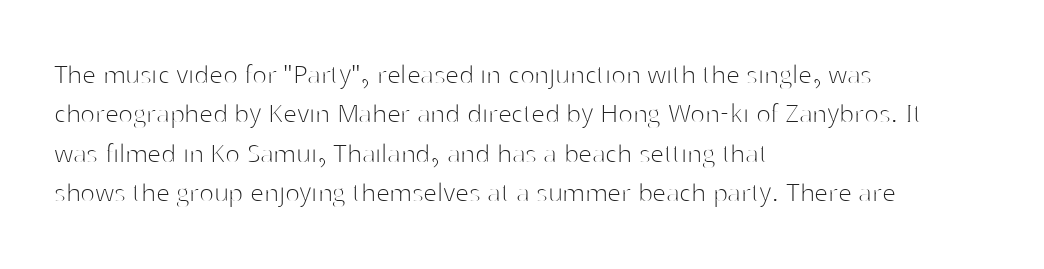
{"serif": "no", "italic": "no", "bold": "no", "weight": "thin", "width": "normal", "stroke_contrast": "high", "x_height": "medium", "monospaced": "no", "underline": "no", "align": "left", "line_spacing": "normal", "line_spacing_ratio": 1.27, "letter_spacing": "normal", "letter_spacing_em": 0.0, "glyph_px": 31}
